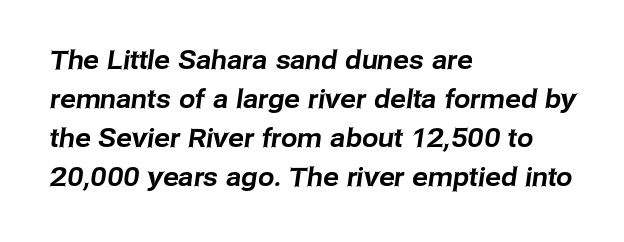
The image shows 26 px text type; set left-aligned, normal line spacing (1.5x), normal letter spacing, not underlined.
